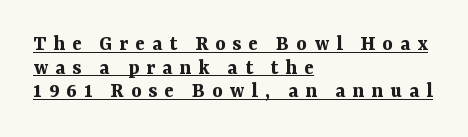
The strokes are fattened all the way to bold. Quick note: interline space is minimal. The paragraph has a hard left edge and a soft right edge. The letters are spread apart with noticeably loose tracking. The lettering holds an erect, upright posture throughout. Compared with undecorated copy, this sample adds a rule below the words.
